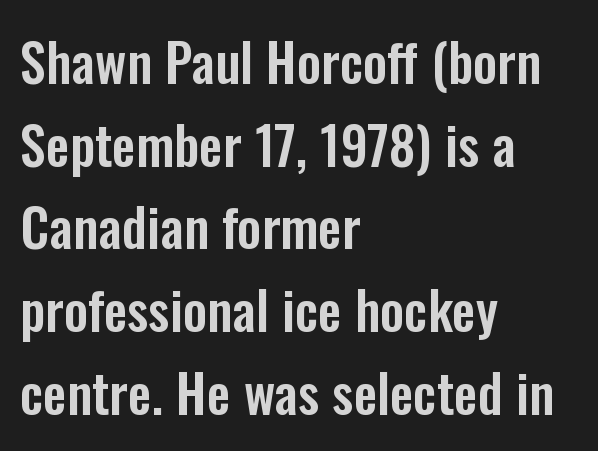
Type style note: lacks serifs. Here the glyphs are tracked normally, forming tight word shapes. These lines are rendered in a variable-pitch font. The rows are spaced the way most documents space them.
